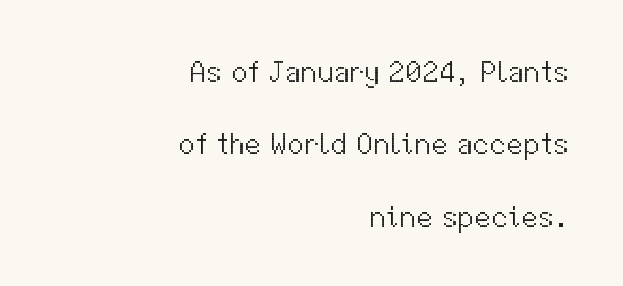
Q: Is the text bold? A: No.
Q: Is the text italic (slanted)? A: No, it is upright.
Q: Is the typeface a serif or a sans-serif typeface? A: Sans-serif.
Q: Is the text underlined? A: No.
Q: How is the paragraph aligned? A: Right-aligned.
Q: Is the spacing between letters normal or unusually wide? A: Normal.
Q: Is the spacing between lines tight, normal or loose? A: Loose.
Q: Width (condensed, normal, or wide)? A: Normal.
Q: Stroke contrast? A: Medium.
Q: x-height? A: Medium.
Q: Monospaced? A: No.
